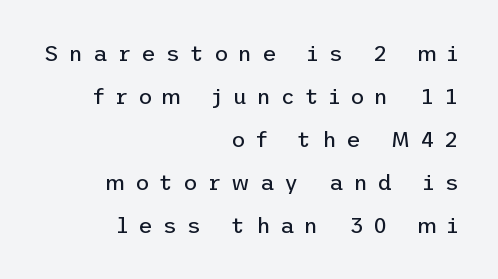
Q: Is the text bold? A: No.
Q: Is the text italic (slanted)? A: No, it is upright.
Q: Is the text underlined? A: No.
Q: How is the paragraph aligned? A: Right-aligned.
Q: Is the spacing between letters normal or unusually wide? A: Unusually wide.
Q: Is the spacing between lines tight, normal or loose? A: Loose.
